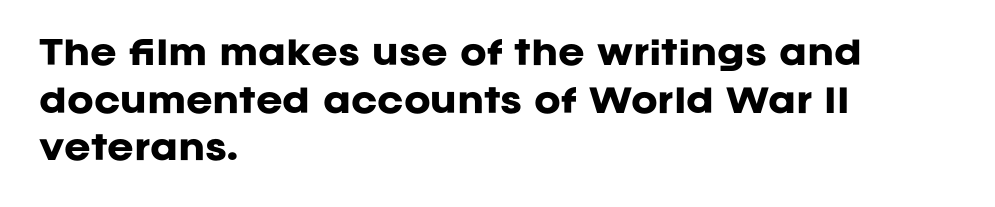
{"serif": "no", "italic": "no", "bold": "yes", "weight": "heavy", "width": "normal", "stroke_contrast": "low", "x_height": "large", "monospaced": "no", "underline": "no", "align": "left", "line_spacing": "normal", "line_spacing_ratio": 1.49, "letter_spacing": "normal", "letter_spacing_em": 0.0, "glyph_px": 32}
